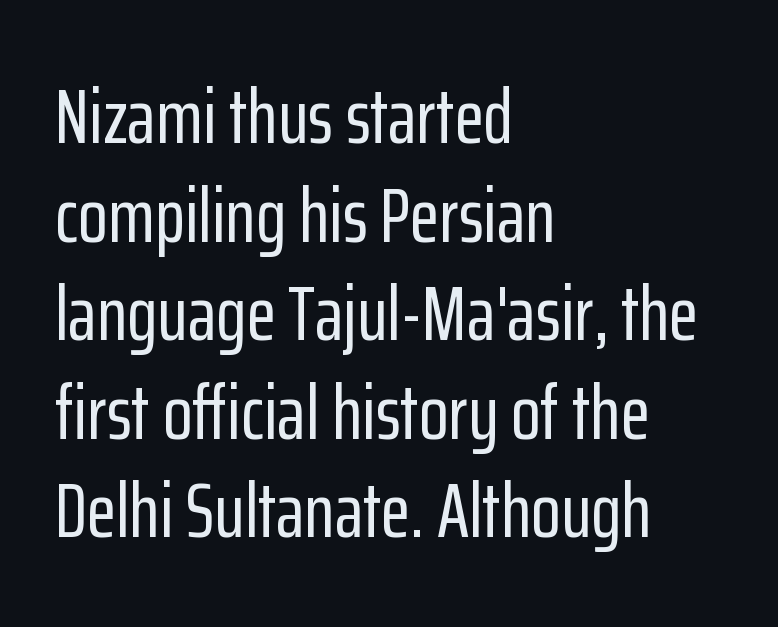
The rendering uses natural spacing where letterforms have individual widths. In terms of letterform style, serifs are entirely absent. Line starts are locked; line ends wander. Leading: standard.
